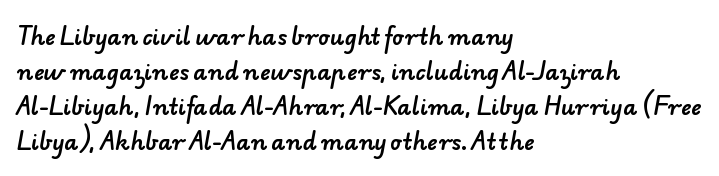
The image shows 22 px text type; set left-aligned, normal line spacing (1.59x), normal letter spacing, not underlined.
